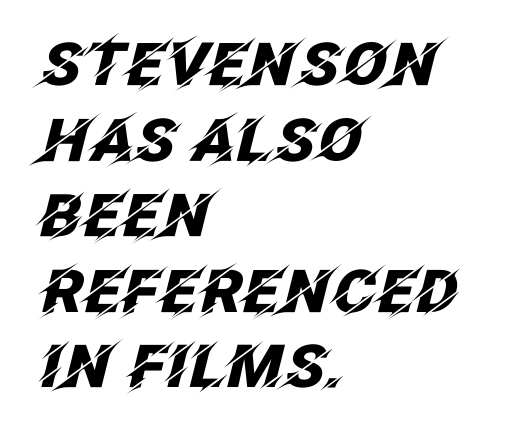
The image shows 59 px heavy type, italic (leaning right); set left-aligned, normal line spacing (1.28x), normal letter spacing, not underlined; low stroke contrast and a large x-height.
